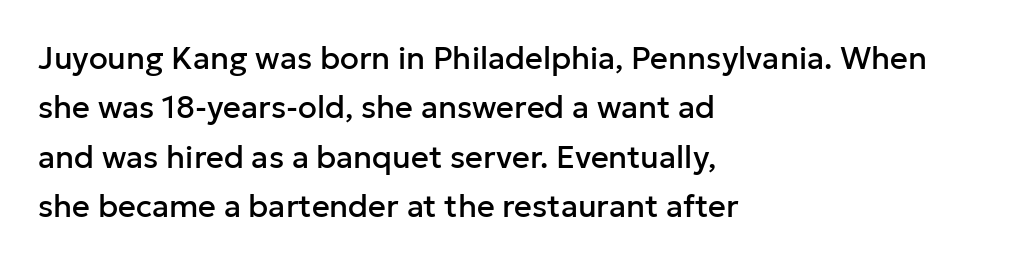
{"serif": "no", "italic": "no", "width": "normal", "stroke_contrast": "low", "x_height": "medium", "monospaced": "no", "underline": "no", "align": "left", "line_spacing": "normal", "line_spacing_ratio": 1.59, "letter_spacing": "normal", "letter_spacing_em": 0.0, "glyph_px": 31}
